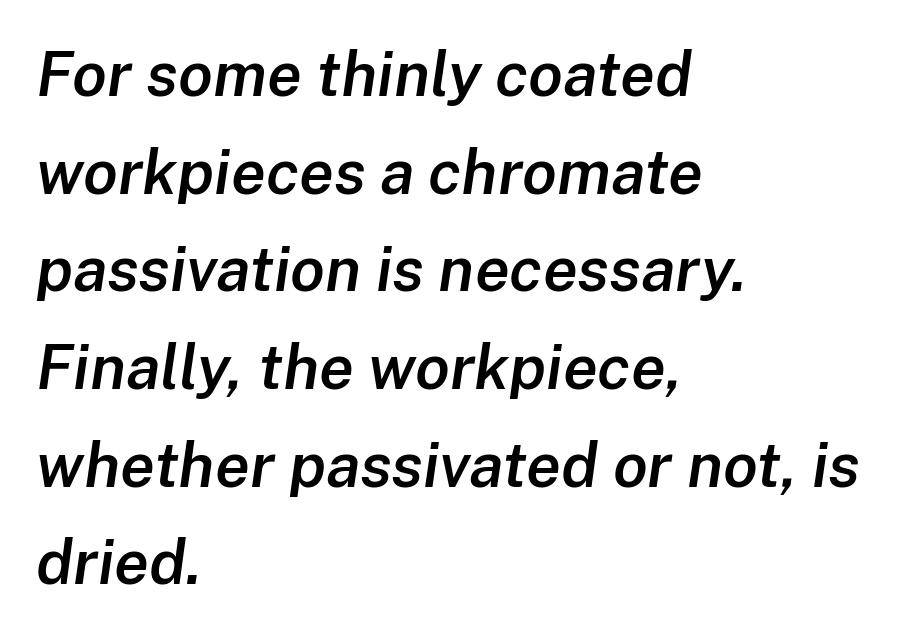
Q: Is the text bold? A: Semi-bold.
Q: Is the text italic (slanted)? A: Yes, it leans right by about 8 degrees.
Q: Is the text underlined? A: No.
Q: How is the paragraph aligned? A: Left-aligned.
Q: Is the spacing between letters normal or unusually wide? A: Normal.
Q: Is the spacing between lines tight, normal or loose? A: Normal.
Q: Width (condensed, normal, or wide)? A: Normal.
Q: Stroke contrast? A: Low.
Q: x-height? A: Medium.
Q: Monospaced? A: No.
